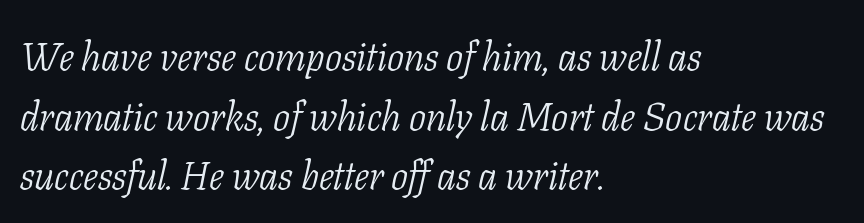
Casual observation: everything's shoved over to the left. Looks like regular typesetting: each glyph gets only the width it needs. The strokes are not fattened; the text isn't bold. The gaps between neighbouring characters are ordinary and unremarkable. Check where the strokes stop: tiny serifs finish them off. The space beneath each line is pristine and unruled.
